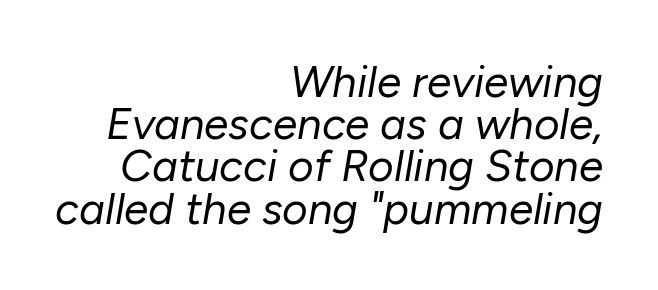
Line spacing here is tight. Quick note: italic. The font is comparable to plain body text, perhaps lighter. The lines in this sample share a right terminus and differ only in where they begin. Think of a printed novel: that variable character pitch is what you see here. Look at the tracking — it's just the regular setting, nothing added.
